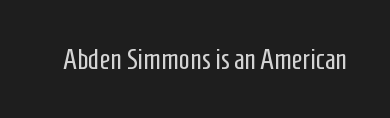
{"serif": "no", "italic": "no", "bold": "no", "weight": "regular", "width": "condensed", "stroke_contrast": "low", "x_height": "medium", "monospaced": "no", "underline": "no", "letter_spacing": "normal", "letter_spacing_em": 0.0, "glyph_px": 29}
